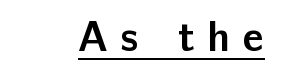
Upright lettering throughout. The sample's only ornament is a line tracing under the words. The glyphs have the mass of a bold cut. The letters advance in unequal steps, a hallmark of proportional type. Classification — sans serif.
